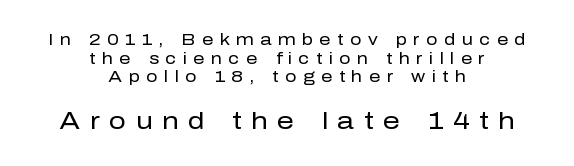
The letterforms sit at book weight or below. Every row of glyphs is offset so its center matches the block's center. Type without underlining. A roman cut, with each character standing at attention.
